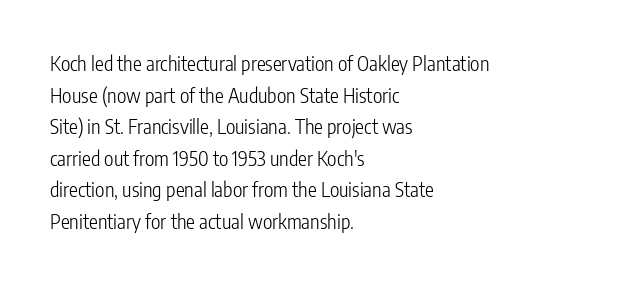
{"italic": "no", "bold": "no", "underline": "no", "align": "left", "line_spacing": "normal", "line_spacing_ratio": 1.58, "letter_spacing": "normal", "letter_spacing_em": 0.0, "glyph_px": 20}
